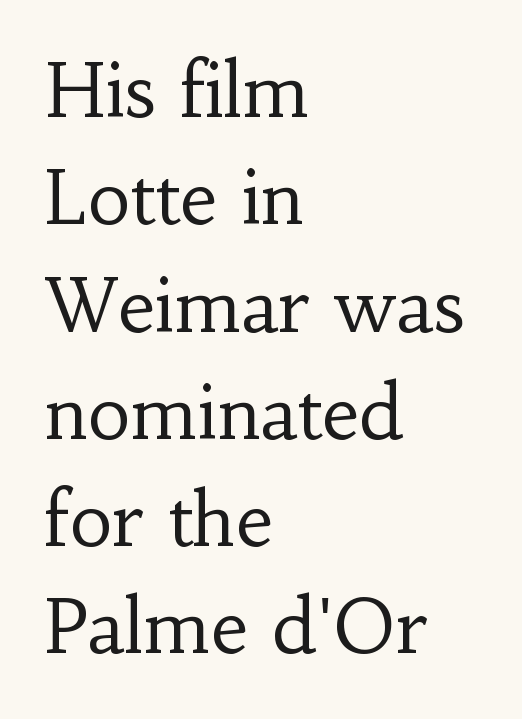
{"serif": "yes", "italic": "no", "bold": "no", "weight": "regular", "width": "normal", "stroke_contrast": "low", "x_height": "small", "monospaced": "no", "underline": "no", "align": "left", "line_spacing": "normal", "line_spacing_ratio": 1.45, "letter_spacing": "normal", "letter_spacing_em": 0.0, "glyph_px": 74}
